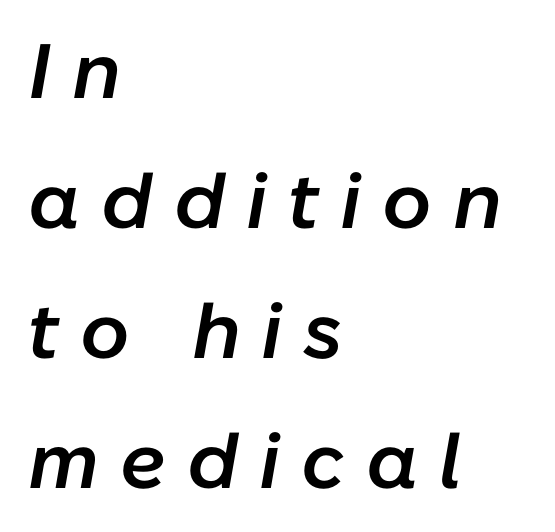
The image shows 77 px semibold type, italic (leaning right); set left-aligned, normal line spacing (1.69x), unusually wide letter spacing (+0.27 em), not underlined; low stroke contrast and a medium x-height.
